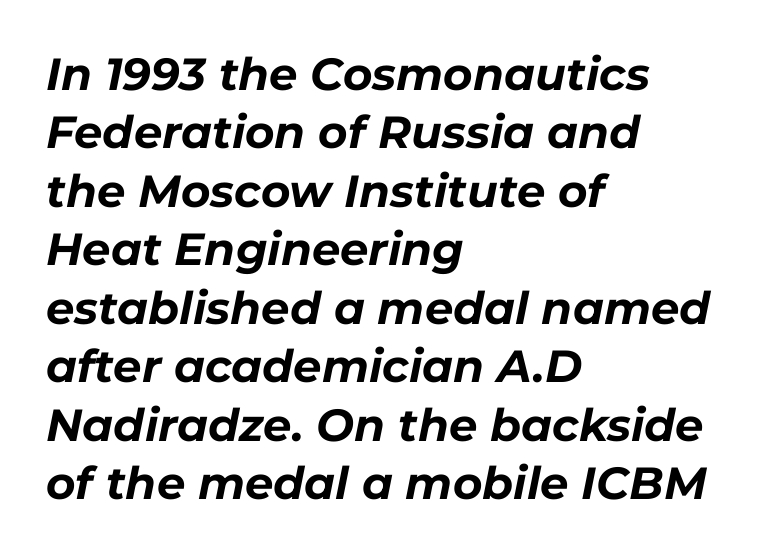
The image shows 45 px bold type, italic (leaning right); set left-aligned, normal line spacing (1.3x), normal letter spacing, not underlined; low stroke contrast and a medium x-height.
